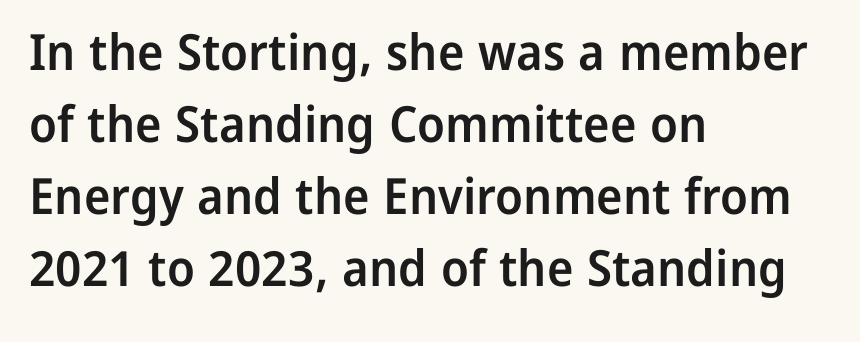
{"serif": "no", "italic": "no", "bold": "semi", "weight": "semibold", "width": "normal", "stroke_contrast": "low", "x_height": "medium", "monospaced": "no", "underline": "no", "align": "left", "line_spacing": "normal", "line_spacing_ratio": 1.44, "letter_spacing": "normal", "letter_spacing_em": 0.0, "glyph_px": 50}
